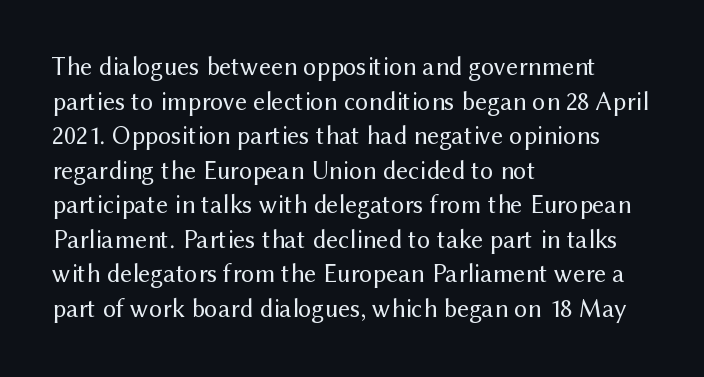
No chunkiness to these letters — they're not bold. A classic flush-left, rag-right setting is used for this passage. One glance says typical: line gaps are just what's usual. The letters sit at their default tracking, neither squeezed nor spread.
